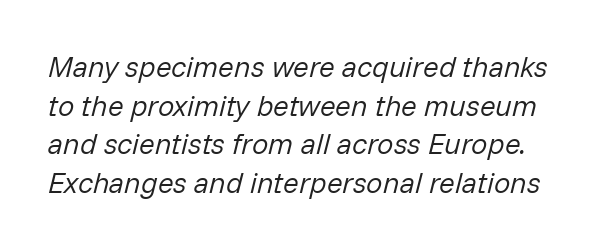
{"italic": "yes", "lean": "right", "slant_degrees": 14, "bold": "no", "weight": "regular", "width": "normal", "stroke_contrast": "low", "x_height": "medium", "monospaced": "no", "underline": "no", "line_spacing": "normal", "line_spacing_ratio": 1.33, "letter_spacing": "normal", "letter_spacing_em": 0.0, "glyph_px": 29}
